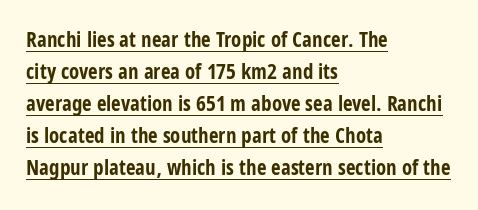
Q: Is the text bold? A: Yes.
Q: Is the text italic (slanted)? A: No, it is upright.
Q: Is the text underlined? A: Yes.
Q: How is the paragraph aligned? A: Left-aligned.
Q: Is the spacing between letters normal or unusually wide? A: Normal.
Q: Is the spacing between lines tight, normal or loose? A: Normal.
